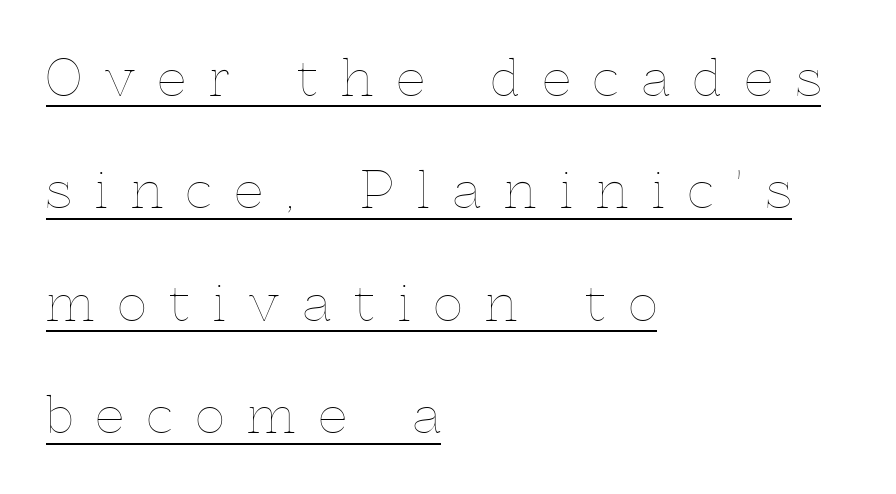
{"italic": "no", "bold": "no", "weight": "thin", "width": "normal", "x_height": "medium", "monospaced": "no", "underline": "yes", "align": "left", "line_spacing": "loose", "line_spacing_ratio": 2.25, "letter_spacing": "wide", "letter_spacing_em": 0.47, "glyph_px": 50}
